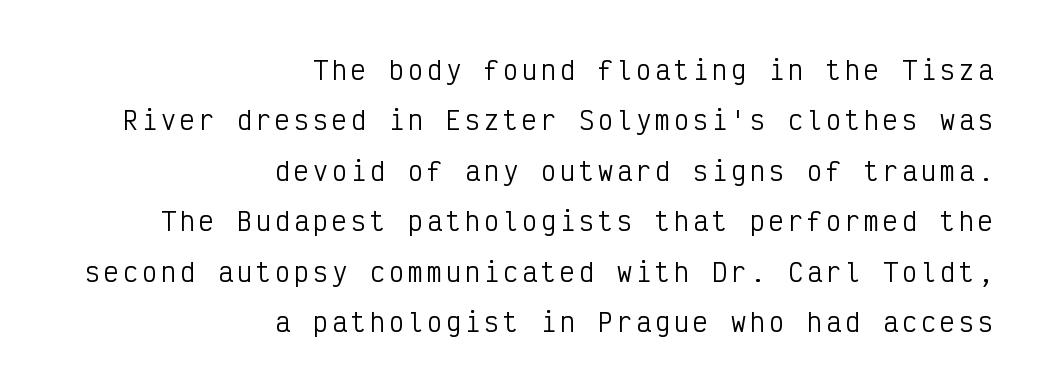
What's the leading like? Stretched, with rows far apart. The zone under the glyphs is completely vacant. The specimen reads as upright at a glance. Weight class: somewhere from thin through regular. Which margin do the lines hug? The right one — the left edge is uneven.
